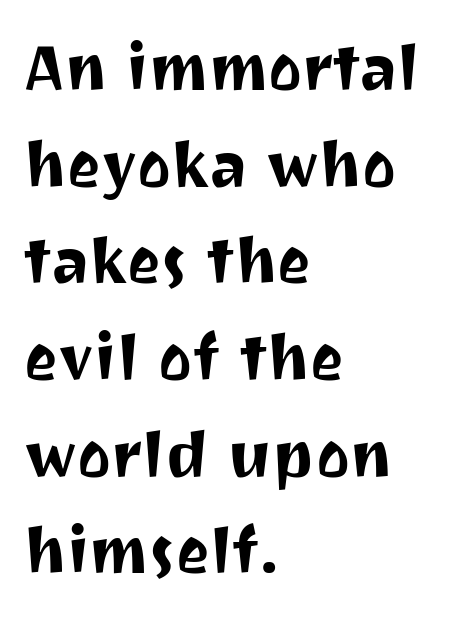
The image shows 64 px sans-serif type, upright; set left-aligned, normal line spacing (1.51x), normal letter spacing, not underlined; medium stroke contrast and a medium x-height.
